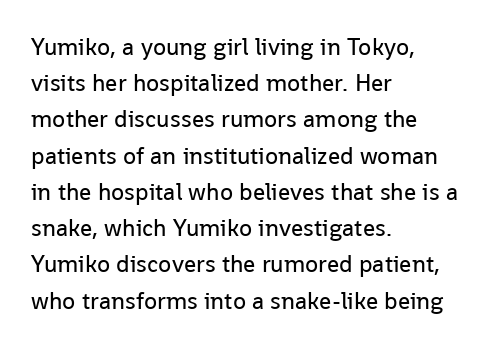
Default kerning and tracking; the words read as compact shapes. Tall strokes in this sample are plumb rather than angled. This rendering uses left alignment, leaving the right contour irregular. Students, observe: this is what conventionally led text looks like. Each stroke keeps to a modest, everyday thickness or less. Honestly, there is no underline to notice here at all.
